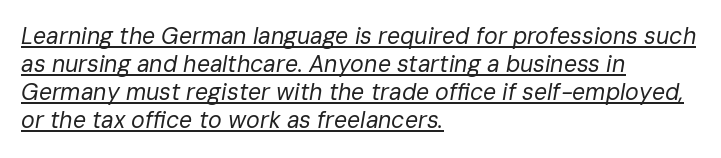
{"italic": "yes", "lean": "right", "slant_degrees": 10, "bold": "no", "underline": "yes", "align": "left", "line_spacing_ratio": 1.22, "letter_spacing": "normal", "letter_spacing_em": 0.0, "glyph_px": 23}
